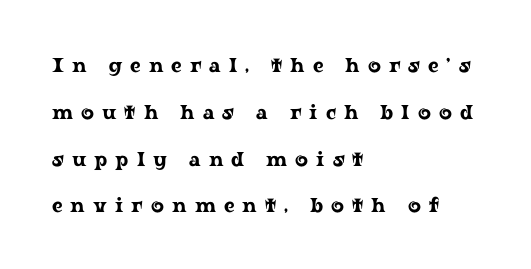
The image shows 20 px text type, upright; set left-aligned, loose line spacing (2.34x), unusually wide letter spacing (+0.4 em), not underlined.
